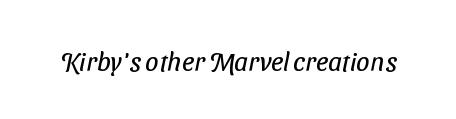
The image shows 27 px text type; set normal letter spacing, not underlined.
